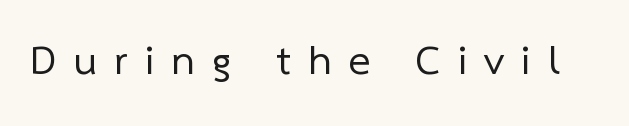
The image shows 42 px regular-weight sans-serif type; set unusually wide letter spacing (+0.41 em), not underlined; low stroke contrast and a medium x-height.
